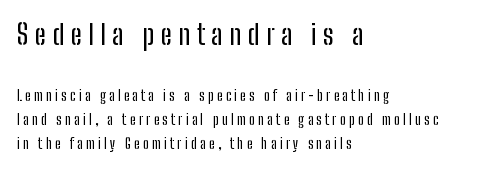
{"serif": "no", "italic": "no", "width": "condensed", "stroke_contrast": "low", "x_height": "medium", "monospaced": "no", "underline": "no", "align": "left", "line_spacing_ratio": 1.71, "letter_spacing": "wide", "letter_spacing_em": 0.23, "larger_block": "first", "size_ratio": 2.0, "glyph_px": 28}
